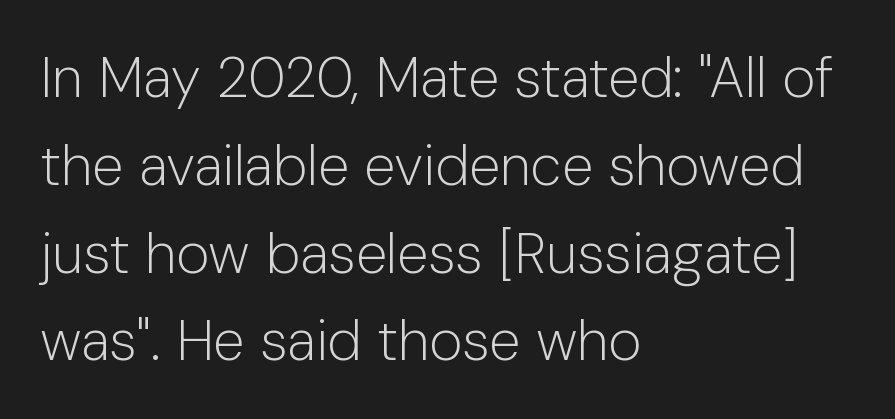
The designer left line spacing at the default. The weight tops out at a normal text grade. Looks like regular typesetting: each glyph gets only the width it needs. Caption: standard tracking, unaltered.
